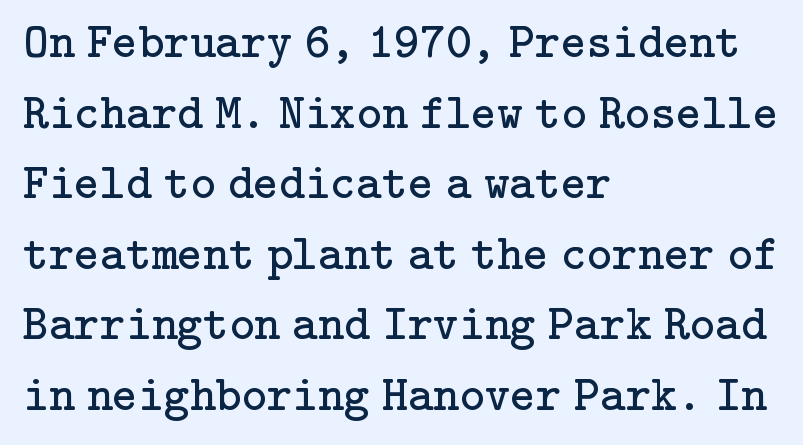
Q: Is the text bold? A: No.
Q: Is the text italic (slanted)? A: No, it is upright.
Q: Is the typeface a serif or a sans-serif typeface? A: Serif.
Q: Is the text underlined? A: No.
Q: How is the paragraph aligned? A: Left-aligned.
Q: Is the spacing between letters normal or unusually wide? A: Normal.
Q: Is the spacing between lines tight, normal or loose? A: Normal.
Q: Width (condensed, normal, or wide)? A: Normal.
Q: Stroke contrast? A: Low.
Q: x-height? A: Medium.
